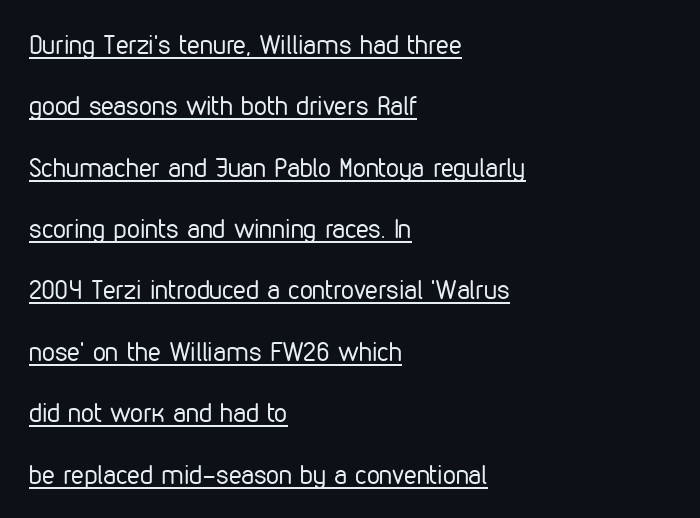
The image shows 26 px text type, upright; set left-aligned, loose line spacing (2.36x), normal letter spacing, underlined.
